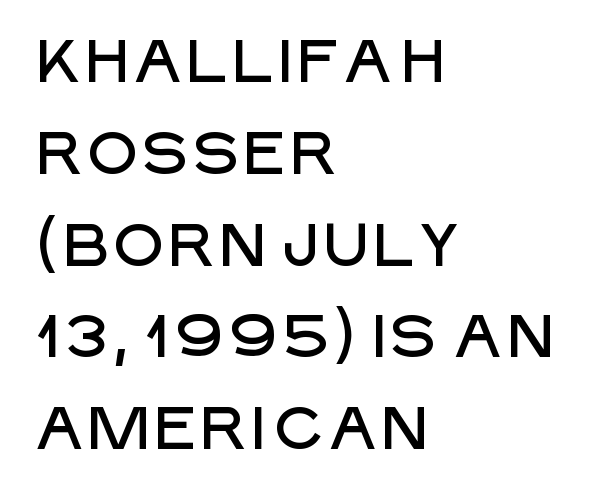
Q: Is the text italic (slanted)? A: No, it is upright.
Q: Is the typeface a serif or a sans-serif typeface? A: Sans-serif.
Q: Is the text underlined? A: No.
Q: How is the paragraph aligned? A: Left-aligned.
Q: Is the spacing between letters normal or unusually wide? A: Normal.
Q: Is the spacing between lines tight, normal or loose? A: Normal.
Q: Width (condensed, normal, or wide)? A: Normal.
Q: Stroke contrast? A: Low.
Q: x-height? A: Large.
Q: Monospaced? A: No.
